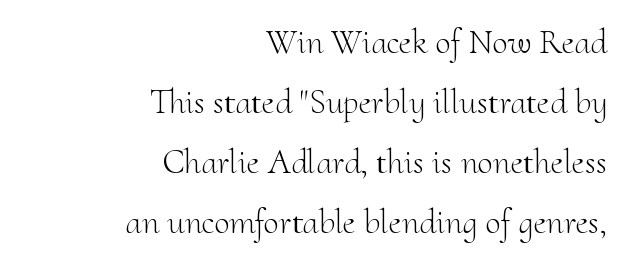
The image shows 35 px light serif type, upright; set right-aligned, line spacing 1.71x, normal letter spacing, not underlined; medium stroke contrast and a small x-height.
